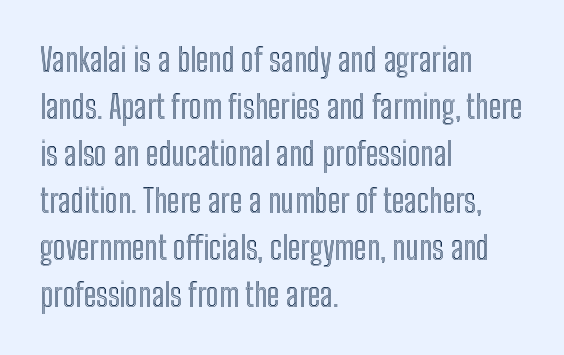
{"italic": "no", "width": "condensed", "x_height": "medium", "monospaced": "no", "underline": "no", "align": "left", "line_spacing": "normal", "line_spacing_ratio": 1.47, "letter_spacing": "normal", "letter_spacing_em": 0.0, "glyph_px": 32}
